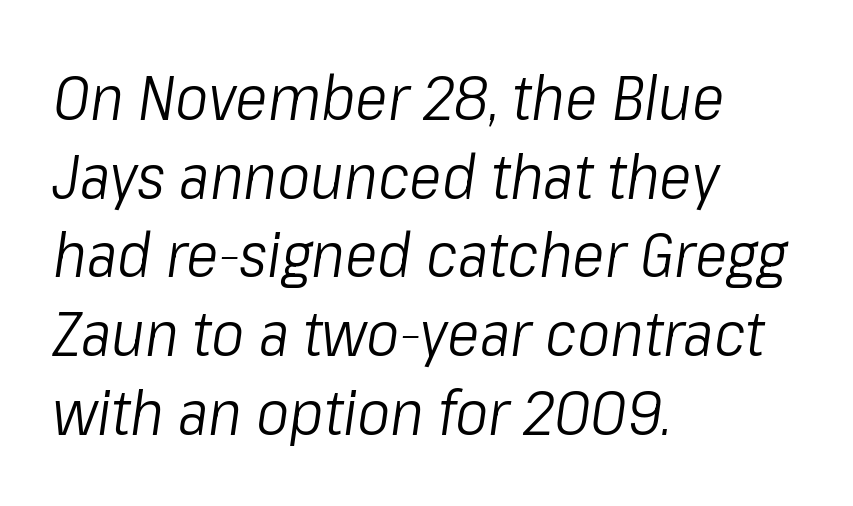
The image shows 62 px light, condensed type, italic (leaning right); set left-aligned, normal line spacing (1.27x), normal letter spacing, not underlined; low stroke contrast and a medium x-height.
